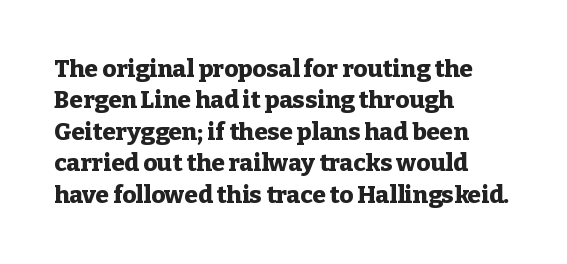
{"italic": "no", "bold": "yes", "underline": "no", "align": "left", "line_spacing": "normal", "line_spacing_ratio": 1.31, "letter_spacing": "normal", "letter_spacing_em": 0.0, "glyph_px": 24}
